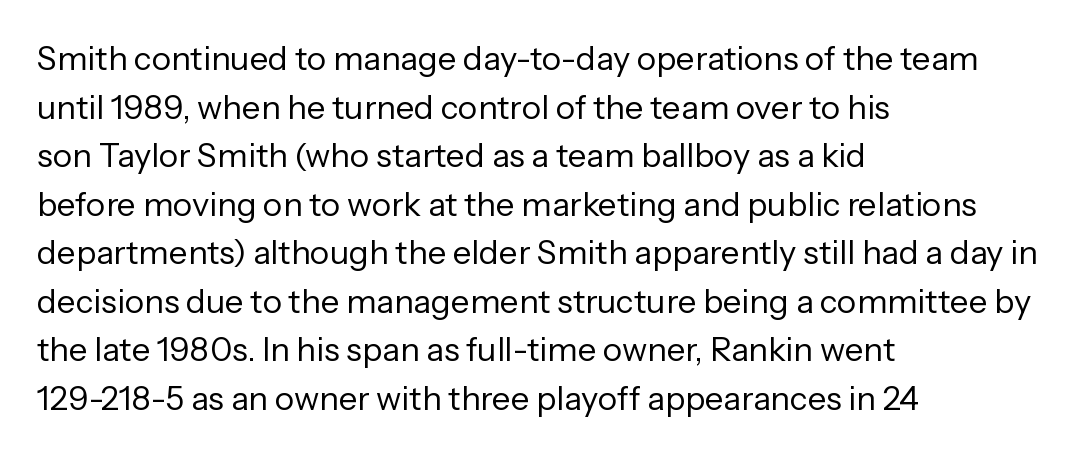
The image shows 33 px regular-weight sans-serif type, upright; set left-aligned, normal line spacing (1.47x), normal letter spacing, not underlined; low stroke contrast and a medium x-height.
